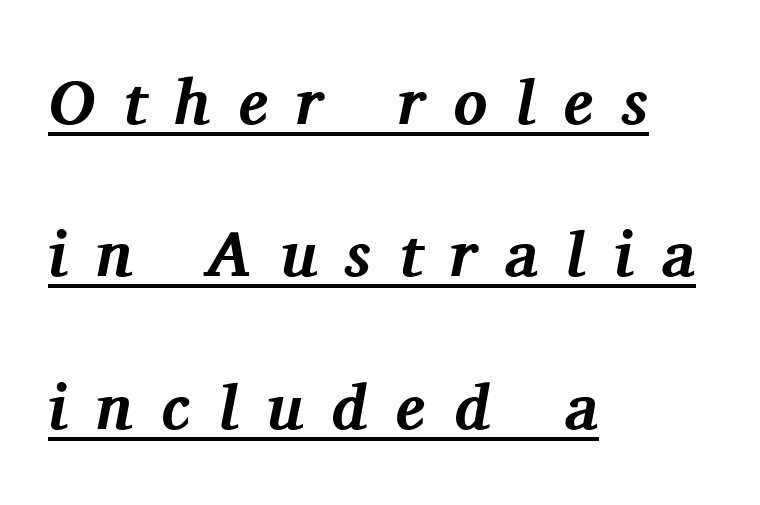
{"serif": "yes", "italic": "yes", "lean": "right", "slant_degrees": 11, "bold": "yes", "weight": "bold", "width": "normal", "stroke_contrast": "medium", "x_height": "medium", "monospaced": "no", "underline": "yes", "align": "left", "line_spacing": "loose", "line_spacing_ratio": 2.42, "letter_spacing": "wide", "letter_spacing_em": 0.45, "glyph_px": 63}
